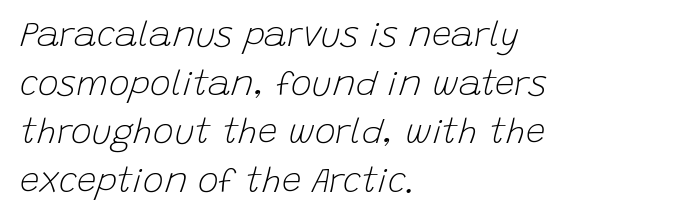
The image shows 35 px light type, italic (leaning right); set left-aligned, normal line spacing (1.39x), normal letter spacing, not underlined; low stroke contrast and a large x-height.
